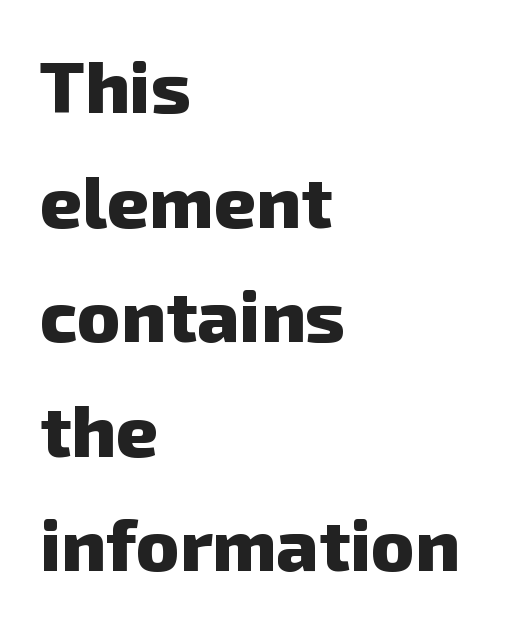
{"serif": "no", "bold": "yes", "weight": "heavy", "width": "normal", "stroke_contrast": "low", "x_height": "medium", "monospaced": "no", "underline": "no", "align": "left", "line_spacing": "normal", "line_spacing_ratio": 1.57, "letter_spacing": "normal", "letter_spacing_em": 0.0, "glyph_px": 73}
